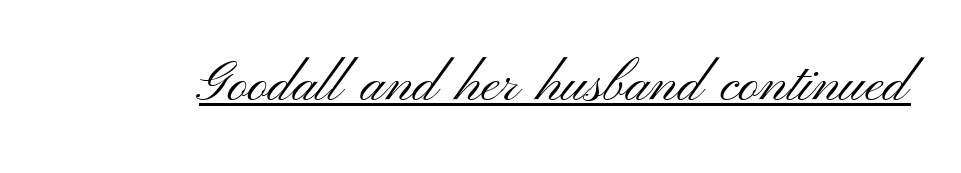
The image shows 56 px light, wide sans-serif type; set normal letter spacing, underlined; medium stroke contrast and a small x-height.
